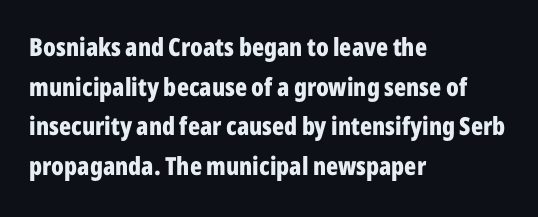
The image shows 25 px bold type, upright; set left-aligned, normal line spacing (1.59x), normal letter spacing, not underlined.
